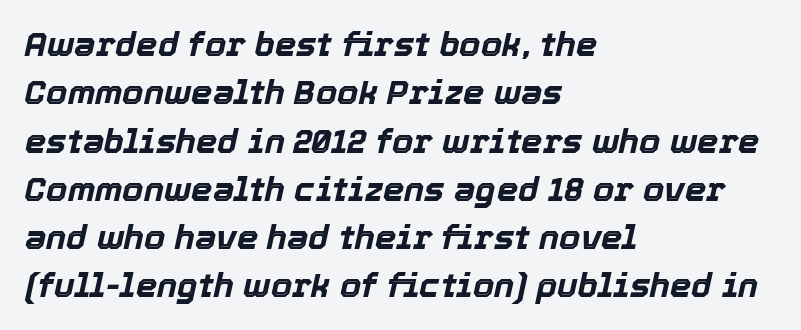
{"italic": "yes", "lean": "right", "slant_degrees": 12, "bold": "yes", "weight": "bold", "width": "normal", "x_height": "medium", "monospaced": "no", "underline": "no", "align": "left", "line_spacing": "normal", "line_spacing_ratio": 1.42, "letter_spacing": "normal", "letter_spacing_em": 0.0, "glyph_px": 34}
